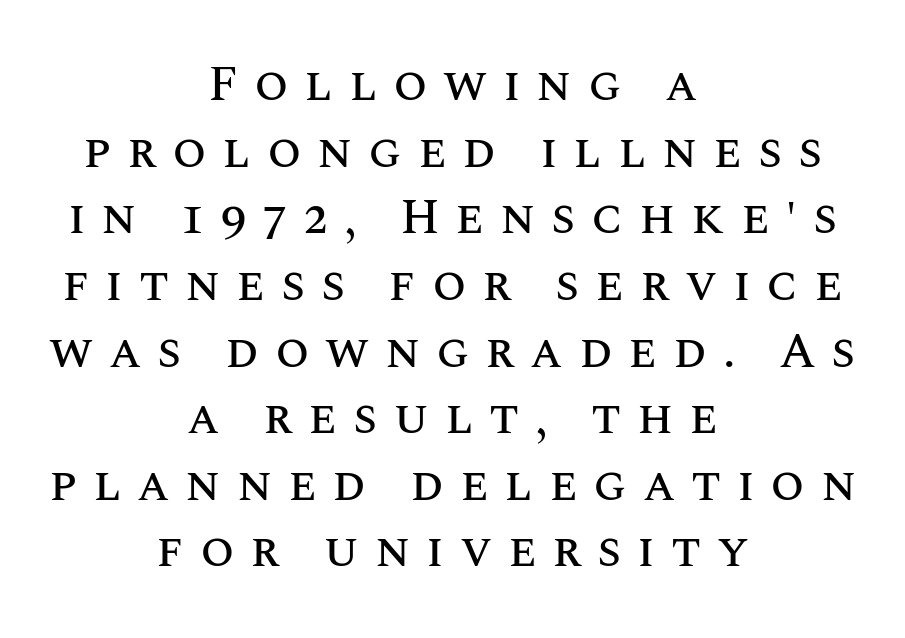
{"italic": "no", "width": "normal", "stroke_contrast": "medium", "x_height": "large", "monospaced": "no", "underline": "no", "align": "center", "line_spacing": "normal", "line_spacing_ratio": 1.36, "letter_spacing": "wide", "letter_spacing_em": 0.32, "glyph_px": 49}
